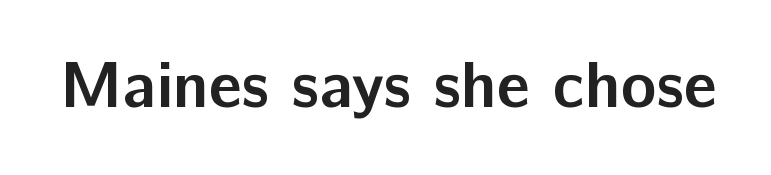
A clean baseline with only descenders dipping below it. The font's upright variant was chosen for this text. The face used here is rendered with its standard letterfit. The rendering uses a bold face; every stroke is thick and dark. The characters display no serif detailing; their extremities are plain. The passage shown is typed in a proportional face where columns would drift.
